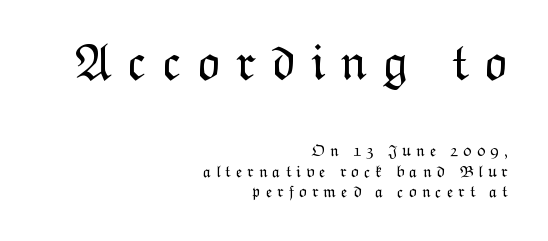
Leftover space on each line is placed entirely before the opening word. Rule under the text: the space is simply empty. Whoever set this made the first block the dominant, larger element. Ink coverage per letter is moderate at most. The face used here is proportionally spaced, like ordinary book or web type.
